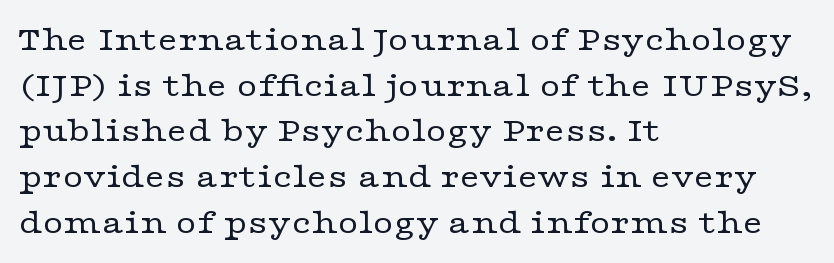
Q: Is the text bold? A: No.
Q: Is the text italic (slanted)? A: No, it is upright.
Q: Is the typeface a serif or a sans-serif typeface? A: Serif.
Q: Is the text underlined? A: No.
Q: How is the paragraph aligned? A: Left-aligned.
Q: Is the spacing between letters normal or unusually wide? A: Normal.
Q: Is the spacing between lines tight, normal or loose? A: Normal.
Q: Width (condensed, normal, or wide)? A: Wide.
Q: Stroke contrast? A: Low.
Q: x-height? A: Medium.
Q: Monospaced? A: No.
